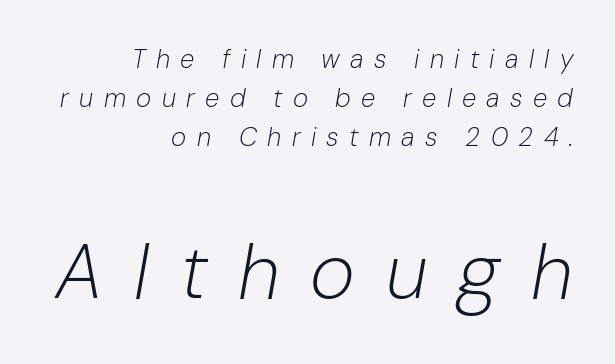
{"italic": "yes", "lean": "right", "slant_degrees": 10, "bold": "no", "weight": "light", "width": "normal", "stroke_contrast": "low", "x_height": "medium", "monospaced": "no", "underline": "no", "align": "right", "line_spacing": "normal", "line_spacing_ratio": 1.5, "letter_spacing": "wide", "letter_spacing_em": 0.4, "larger_block": "second", "size_ratio": 2.96, "glyph_px": 77}
